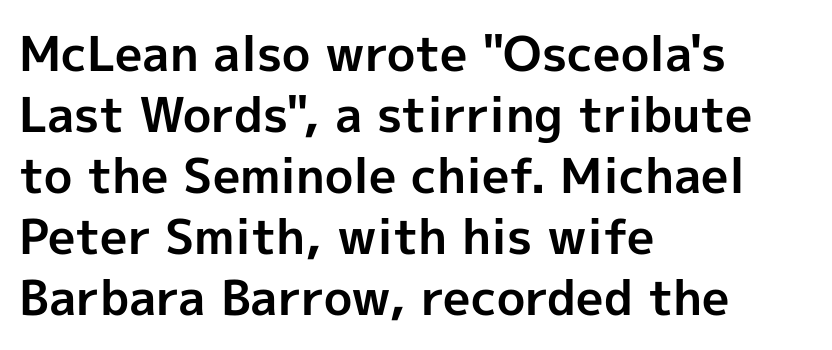
The image shows 48 px bold sans-serif type, upright; set left-aligned, normal line spacing (1.27x), normal letter spacing, not underlined; a medium x-height.
